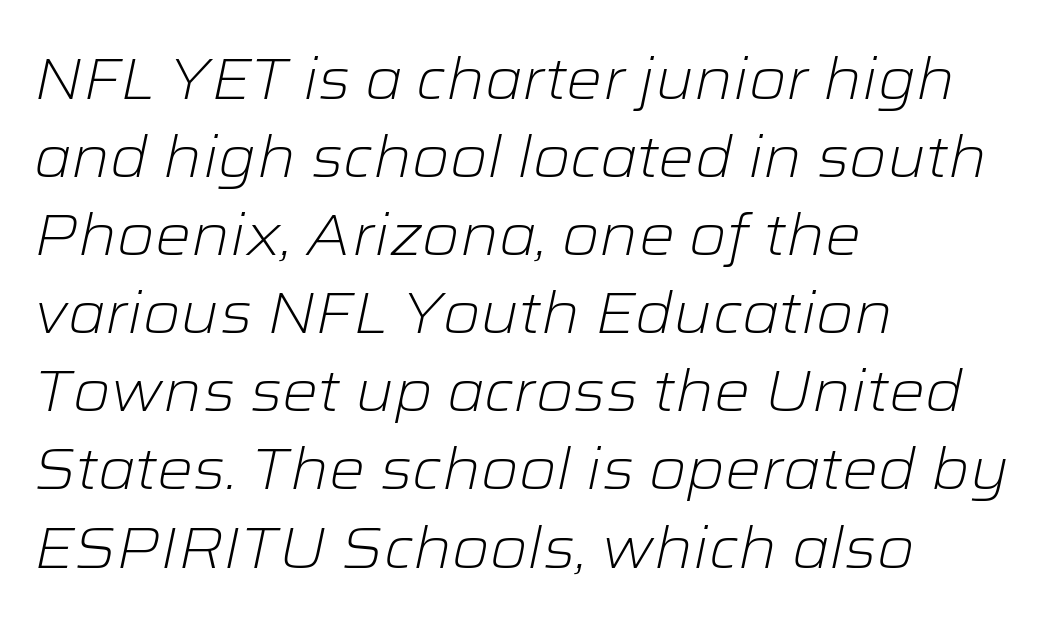
Each word holds together tightly as a unit, with standard inter-letter gaps. Each stroke keeps to a modest, everyday thickness or less. Layout note: lines flush left. No word sits above an underline. The lettering tilts uniformly, giving the passage an italic look. Does the leading feel generous? No, just average.
